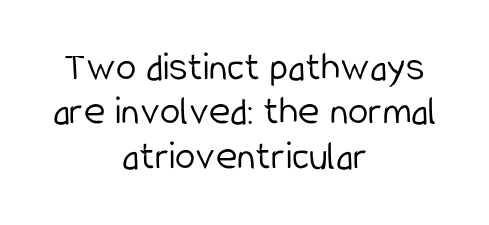
{"serif": "no", "italic": "no", "bold": "no", "weight": "light", "width": "condensed", "stroke_contrast": "low", "x_height": "medium", "monospaced": "no", "underline": "no", "align": "center", "line_spacing": "tight", "line_spacing_ratio": 1.08, "letter_spacing": "normal", "letter_spacing_em": 0.0, "glyph_px": 41}
